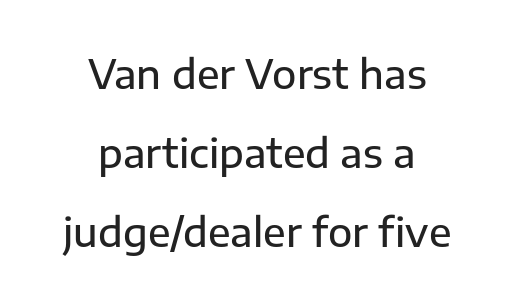
Q: Is the text italic (slanted)? A: No, it is upright.
Q: Is the typeface a serif or a sans-serif typeface? A: Sans-serif.
Q: Is the text underlined? A: No.
Q: How is the paragraph aligned? A: Centered.
Q: Is the spacing between letters normal or unusually wide? A: Normal.
Q: Is the spacing between lines tight, normal or loose? A: Loose.
Q: Width (condensed, normal, or wide)? A: Normal.
Q: Stroke contrast? A: Low.
Q: x-height? A: Medium.
Q: Monospaced? A: No.
